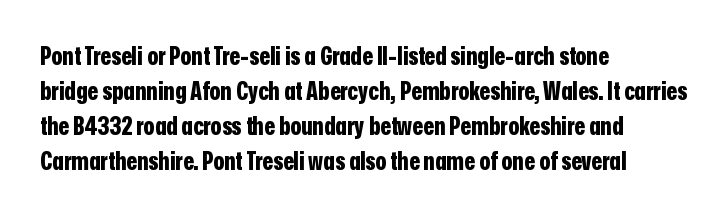
Nope, not italic — everything's standing straight. Regular leading. Teacher's note: observe the even left margin — that is flush-left alignment. The space beneath each line is pristine and unruled. Glyph-to-glyph distance matches everyday printed text.
